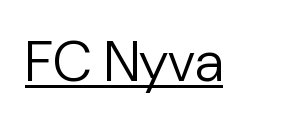
Q: Is the text bold? A: No.
Q: Is the text italic (slanted)? A: No, it is upright.
Q: Is the typeface a serif or a sans-serif typeface? A: Sans-serif.
Q: Is the text underlined? A: Yes.
Q: Is the spacing between letters normal or unusually wide? A: Normal.
Q: Width (condensed, normal, or wide)? A: Normal.
Q: Stroke contrast? A: Low.
Q: x-height? A: Medium.
Q: Monospaced? A: No.
